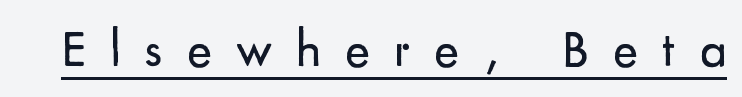
The weight tops out at a normal text grade. The font family rendered here belongs to the sans-serif group. Letter spacing: wide. Varying glyph widths throughout — classic text-font behaviour. The letters stand upright; this is a roman face.
